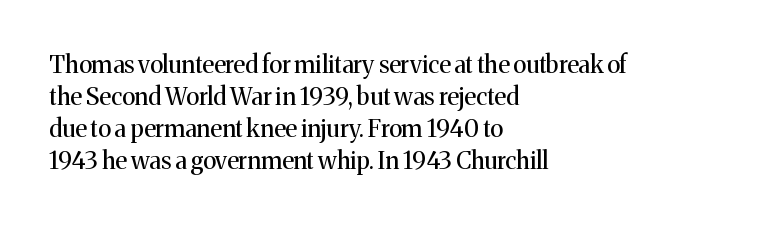
{"italic": "no", "bold": "no", "underline": "no", "align": "left", "line_spacing": "normal", "line_spacing_ratio": 1.34, "letter_spacing": "normal", "letter_spacing_em": 0.0, "glyph_px": 24}
